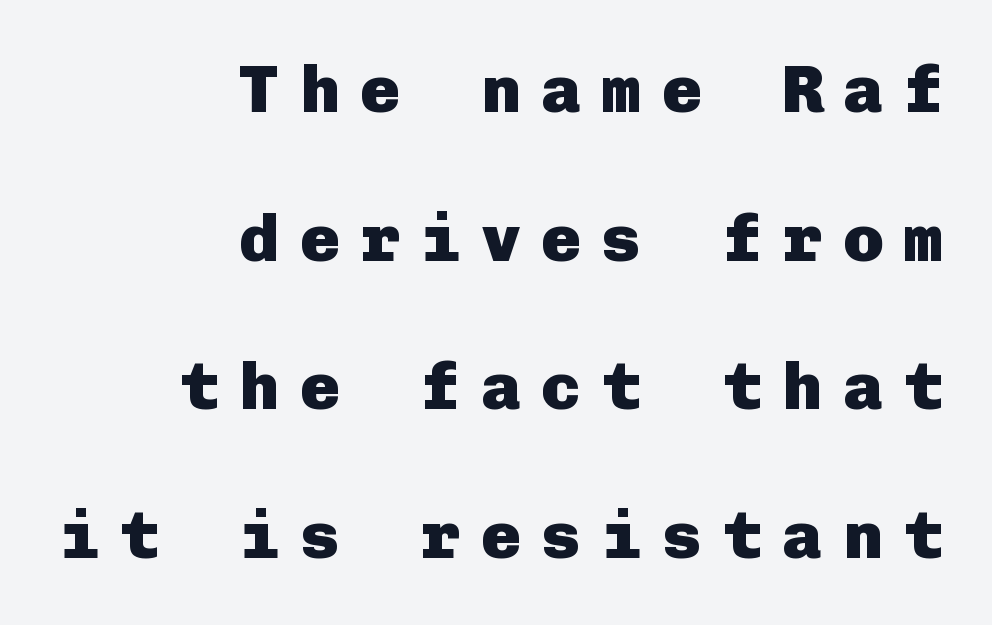
{"serif": "no", "italic": "no", "bold": "yes", "weight": "heavy", "width": "normal", "stroke_contrast": "low", "x_height": "medium", "underline": "no", "align": "right", "line_spacing": "loose", "line_spacing_ratio": 2.22, "letter_spacing": "wide", "letter_spacing_em": 0.3, "glyph_px": 67}
